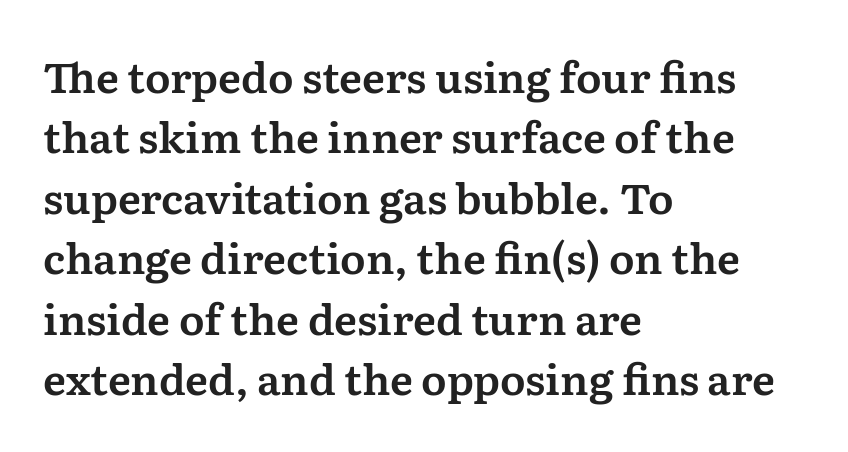
Q: Is the text italic (slanted)? A: No, it is upright.
Q: Is the typeface a serif or a sans-serif typeface? A: Serif.
Q: Is the text underlined? A: No.
Q: How is the paragraph aligned? A: Left-aligned.
Q: Is the spacing between letters normal or unusually wide? A: Normal.
Q: Is the spacing between lines tight, normal or loose? A: Normal.
Q: Width (condensed, normal, or wide)? A: Normal.
Q: Stroke contrast? A: Medium.
Q: x-height? A: Medium.
Q: Monospaced? A: No.
